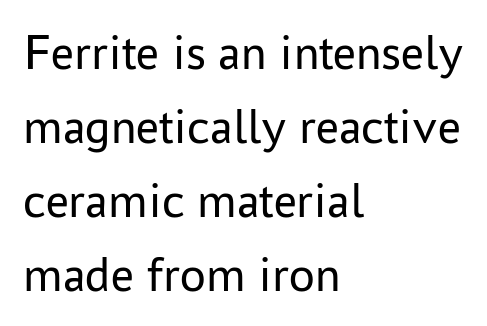
The image shows 51 px regular-weight sans-serif type, upright; set left-aligned, normal line spacing (1.45x), normal letter spacing, not underlined; low stroke contrast and a medium x-height.
